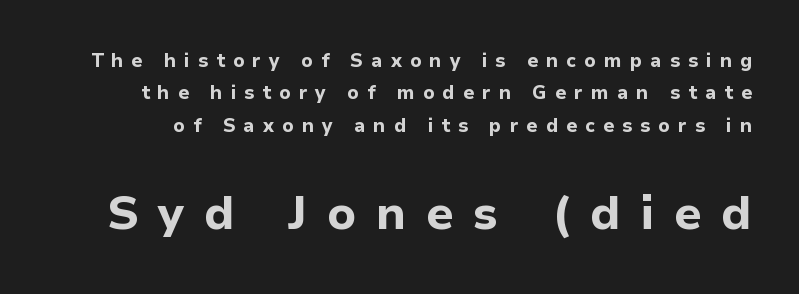
The space between consecutive lines is moderate. Looks like regular typesetting: each glyph gets only the width it needs. Clear beneath every line of the passage. Pretty heavy lettering here — definitely bold. To sum up the face: it is a sans, with no serifs.
